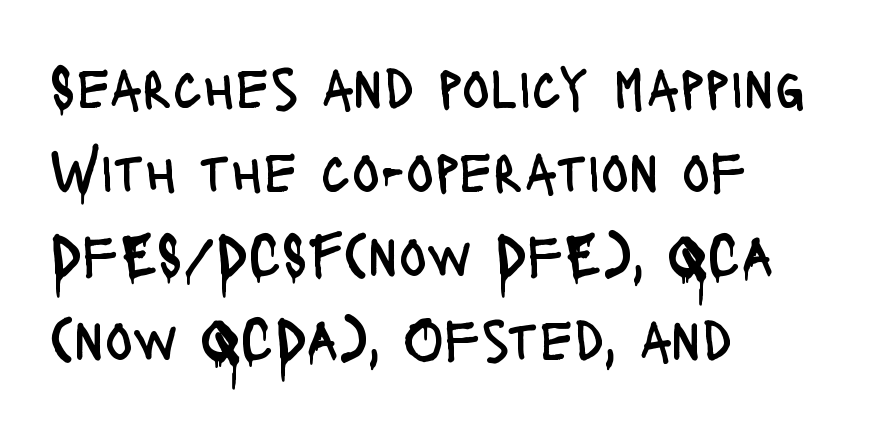
The image shows 58 px regular-weight, condensed sans-serif type, upright; set left-aligned, normal line spacing (1.45x), normal letter spacing, not underlined; low stroke contrast and a large x-height.
